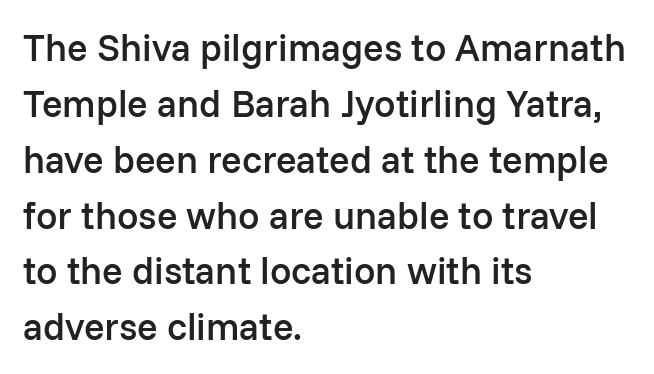
{"serif": "no", "italic": "no", "bold": "semi", "weight": "semibold", "width": "normal", "stroke_contrast": "low", "x_height": "medium", "monospaced": "no", "underline": "no", "align": "left", "line_spacing": "normal", "line_spacing_ratio": 1.47, "letter_spacing": "normal", "letter_spacing_em": 0.0, "glyph_px": 38}
